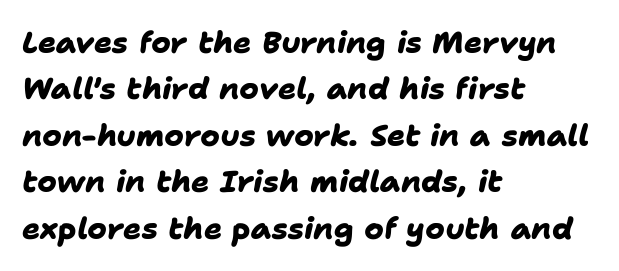
The image shows 30 px heavy sans-serif type; set left-aligned, normal line spacing (1.55x), normal letter spacing, not underlined; low stroke contrast and a medium x-height.
